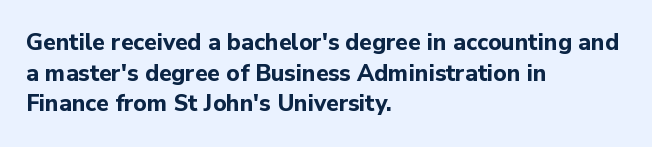
The image shows 23 px bold type, upright; set left-aligned, normal line spacing (1.33x), normal letter spacing, not underlined.
